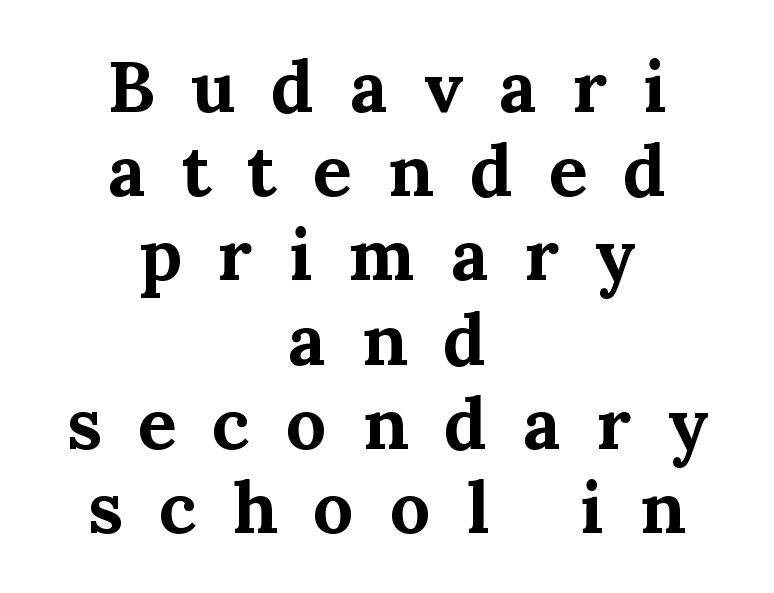
The image shows 72 px bold serif type, upright; set centered, line spacing 1.17x, unusually wide letter spacing (+0.5 em), not underlined; medium stroke contrast and a medium x-height.
